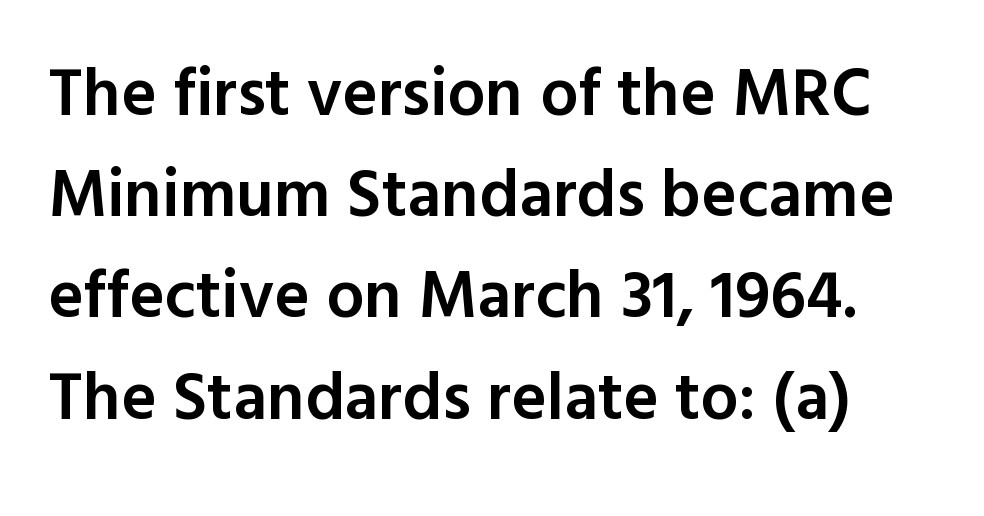
The image shows 67 px semibold sans-serif type, upright; set normal line spacing (1.51x), normal letter spacing, not underlined; a medium x-height.
